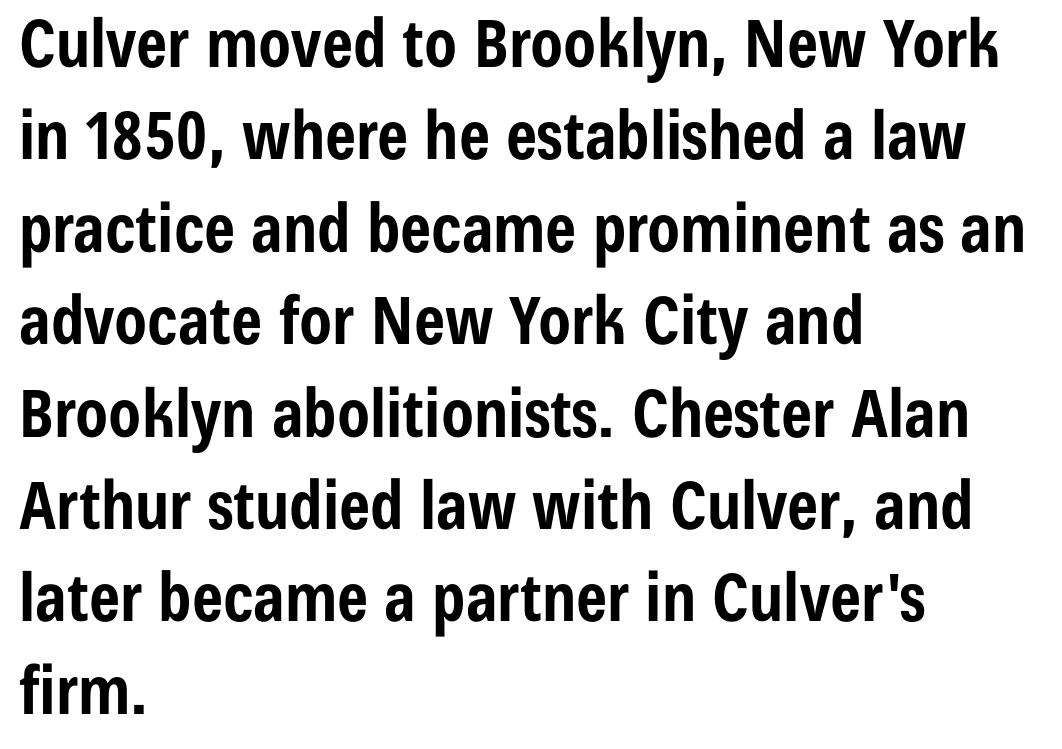
{"serif": "no", "italic": "no", "bold": "yes", "weight": "bold", "width": "condensed", "stroke_contrast": "low", "x_height": "medium", "monospaced": "no", "underline": "no", "align": "left", "line_spacing": "normal", "line_spacing_ratio": 1.4, "letter_spacing": "normal", "letter_spacing_em": 0.0, "glyph_px": 66}
